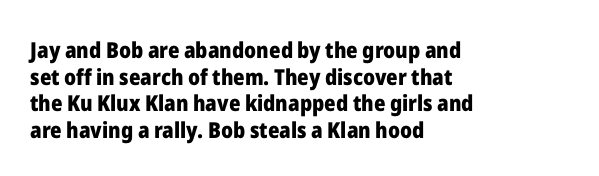
Which margin do the lines hug? The left one — the right edge is uneven. Weight check: bold — yes, fully. Tracking here is standard; glyphs follow each other at the usual distance. Unlike italic type, these characters show no tilt at all. Just letters on the line, the space beneath them empty.
